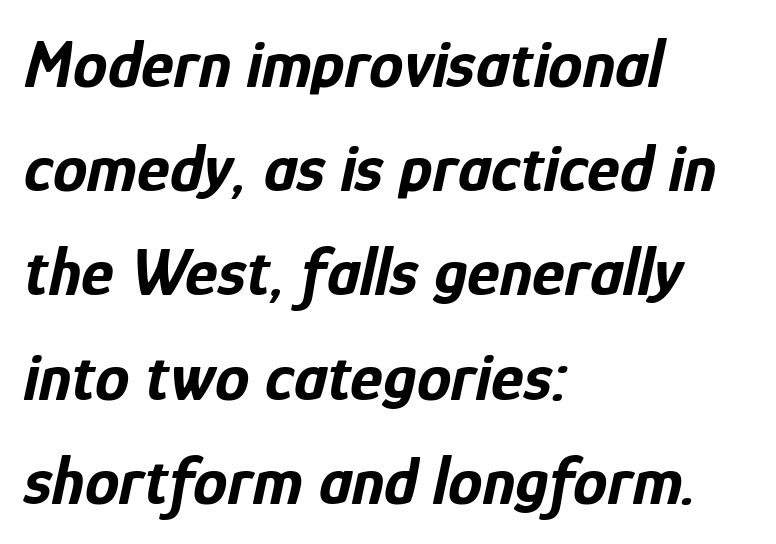
{"italic": "yes", "lean": "right", "slant_degrees": 12, "bold": "yes", "weight": "bold", "width": "condensed", "stroke_contrast": "low", "x_height": "medium", "monospaced": "no", "underline": "no", "align": "left", "line_spacing": "normal", "line_spacing_ratio": 1.51, "letter_spacing": "normal", "letter_spacing_em": 0.0, "glyph_px": 69}
